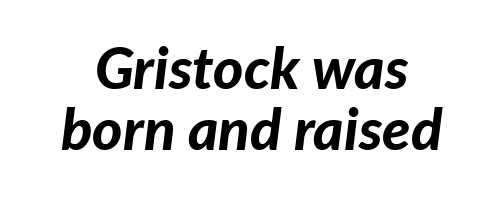
{"italic": "yes", "lean": "right", "slant_degrees": 7, "bold": "yes", "weight": "bold", "width": "normal", "stroke_contrast": "low", "x_height": "medium", "monospaced": "no", "underline": "no", "align": "center", "line_spacing": "tight", "line_spacing_ratio": 1.06, "letter_spacing": "normal", "letter_spacing_em": 0.0, "glyph_px": 58}
